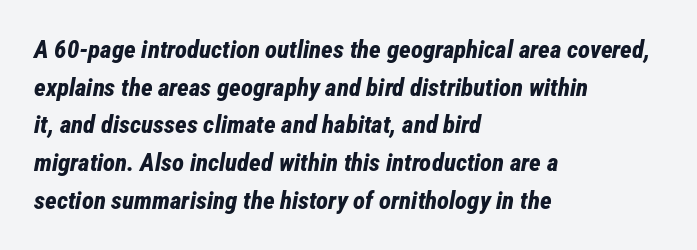
{"italic": "yes", "lean": "right", "slant_degrees": 12, "bold": "yes", "underline": "no", "align": "left", "line_spacing": "normal", "line_spacing_ratio": 1.51, "letter_spacing": "normal", "letter_spacing_em": 0.0, "glyph_px": 25}
